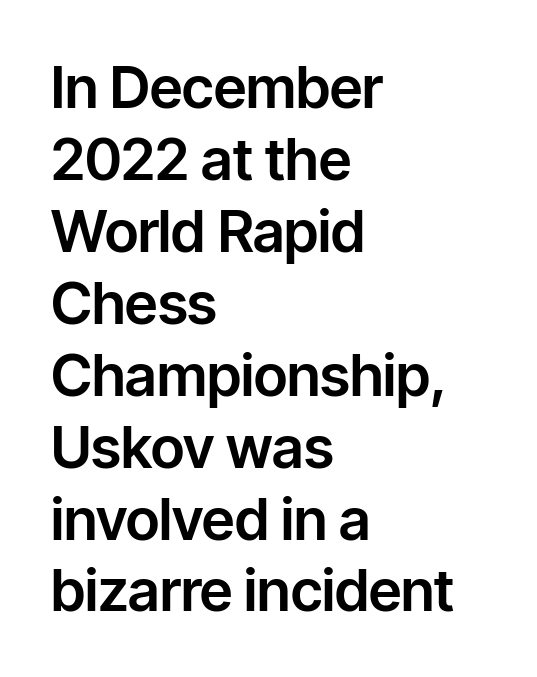
{"serif": "no", "italic": "no", "width": "normal", "stroke_contrast": "low", "x_height": "medium", "monospaced": "no", "underline": "no", "align": "left", "line_spacing_ratio": 1.24, "letter_spacing": "normal", "letter_spacing_em": 0.0, "glyph_px": 58}
